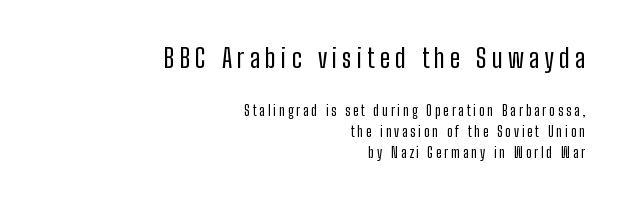
Inter-character spacing is expanded well beyond the font's built-in metrics. The passage shown is not underscored anywhere. Compared with a typical body face, this is equally light or lighter still. Is there any slant? The stems are plumb. The lines are quadded right.
